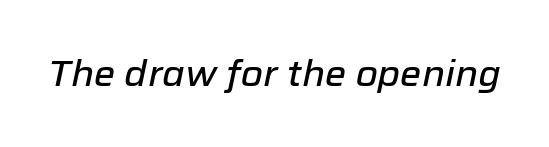
Q: Is the text italic (slanted)? A: Yes, it leans right by about 12 degrees.
Q: Is the text underlined? A: No.
Q: Is the spacing between letters normal or unusually wide? A: Normal.
Q: Width (condensed, normal, or wide)? A: Normal.
Q: Stroke contrast? A: Low.
Q: x-height? A: Medium.
Q: Monospaced? A: No.
